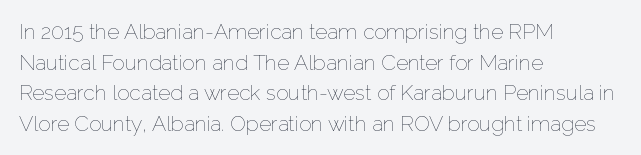
Q: Is the text bold? A: No.
Q: Is the text italic (slanted)? A: No, it is upright.
Q: Is the text underlined? A: No.
Q: How is the paragraph aligned? A: Left-aligned.
Q: Is the spacing between letters normal or unusually wide? A: Normal.
Q: Is the spacing between lines tight, normal or loose? A: Normal.
